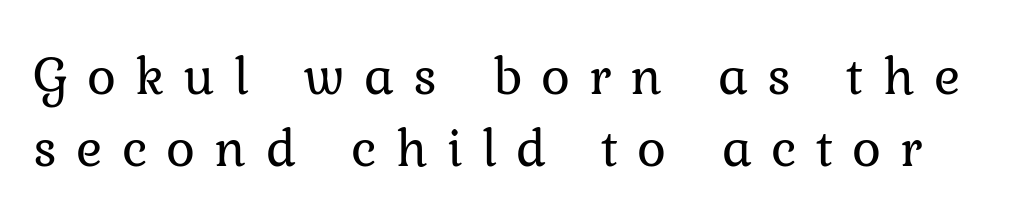
{"serif": "yes", "italic": "no", "bold": "no", "weight": "regular", "width": "normal", "stroke_contrast": "low", "x_height": "medium", "monospaced": "no", "underline": "no", "line_spacing": "normal", "line_spacing_ratio": 1.31, "letter_spacing": "wide", "letter_spacing_em": 0.35, "glyph_px": 55}
